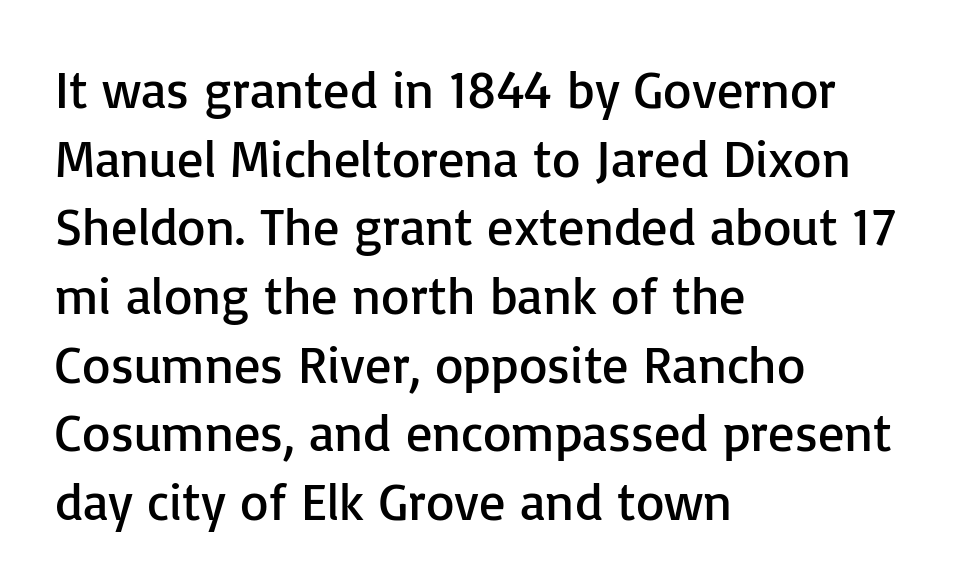
The lettering holds an erect, upright posture throughout. These lines keep a tight, regular rhythm from letter to letter. Lines of text with bare space underneath. Does the copy run flush right? No — it runs flush left. Bold? No — there's no thickening of the strokes. You could not count columns in this text — the font is proportionally spaced.
